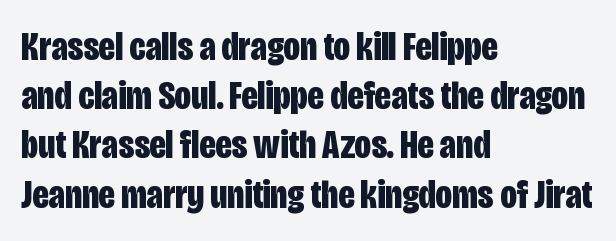
You could call the tracking neutral — neither tight nor loose. Decoration check: the copy has no underline. Every stem runs plumb, perpendicular to the baseline. Is this a fixed-width face? No — the glyphs have proportional, varying widths.
